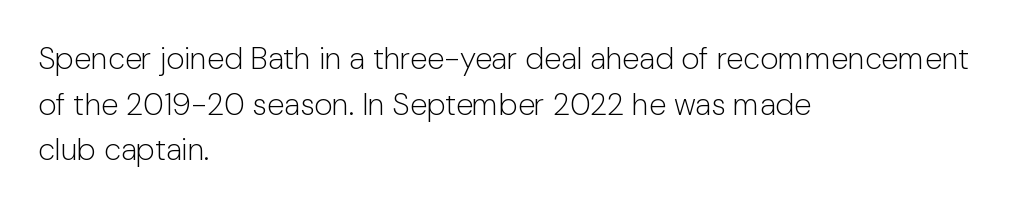
The image shows 31 px light sans-serif type, upright; set left-aligned, normal line spacing (1.47x), normal letter spacing, not underlined; low stroke contrast and a medium x-height.
